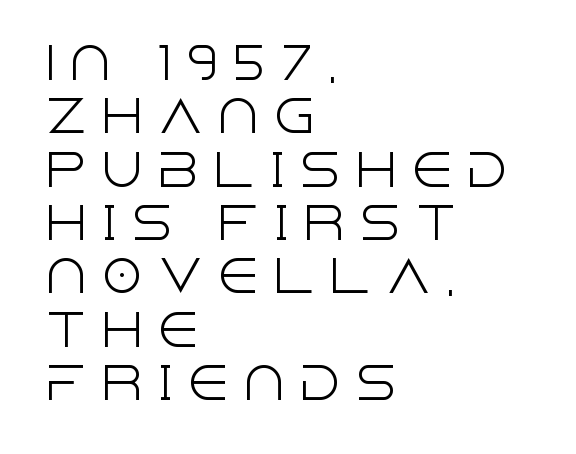
Q: Is the text bold? A: No.
Q: Is the text italic (slanted)? A: No, it is upright.
Q: Is the typeface a serif or a sans-serif typeface? A: Sans-serif.
Q: Is the text underlined? A: No.
Q: How is the paragraph aligned? A: Left-aligned.
Q: Is the spacing between letters normal or unusually wide? A: Unusually wide.
Q: Width (condensed, normal, or wide)? A: Normal.
Q: x-height? A: Large.
Q: Monospaced? A: No.
